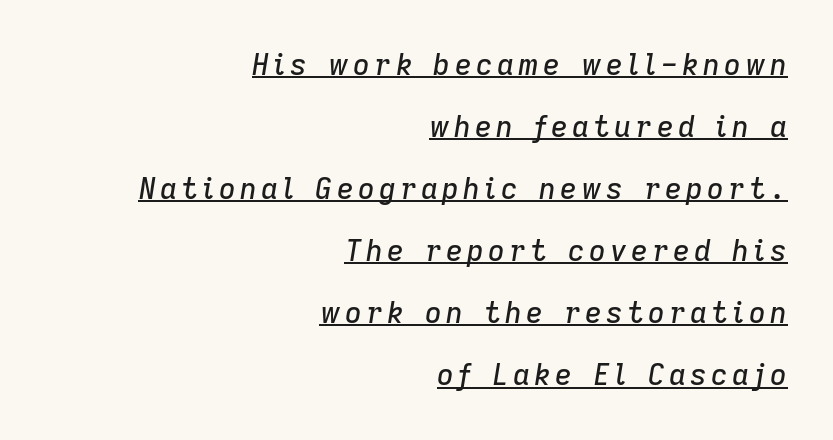
The image shows 29 px text type, italic (leaning right); set right-aligned, loose line spacing (2.14x), underlined; low stroke contrast and a medium x-height.
